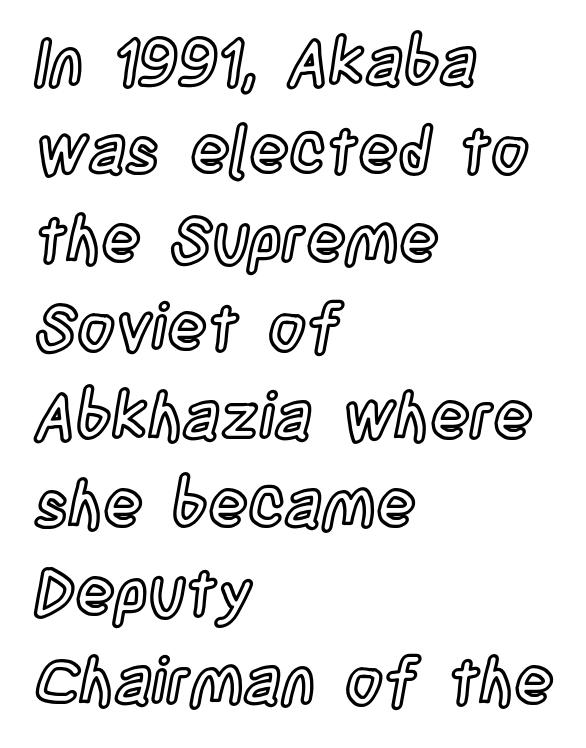
{"width": "condensed", "x_height": "large", "monospaced": "no", "underline": "no", "align": "left", "line_spacing": "normal", "line_spacing_ratio": 1.36, "letter_spacing": "normal", "letter_spacing_em": 0.0, "glyph_px": 65}
